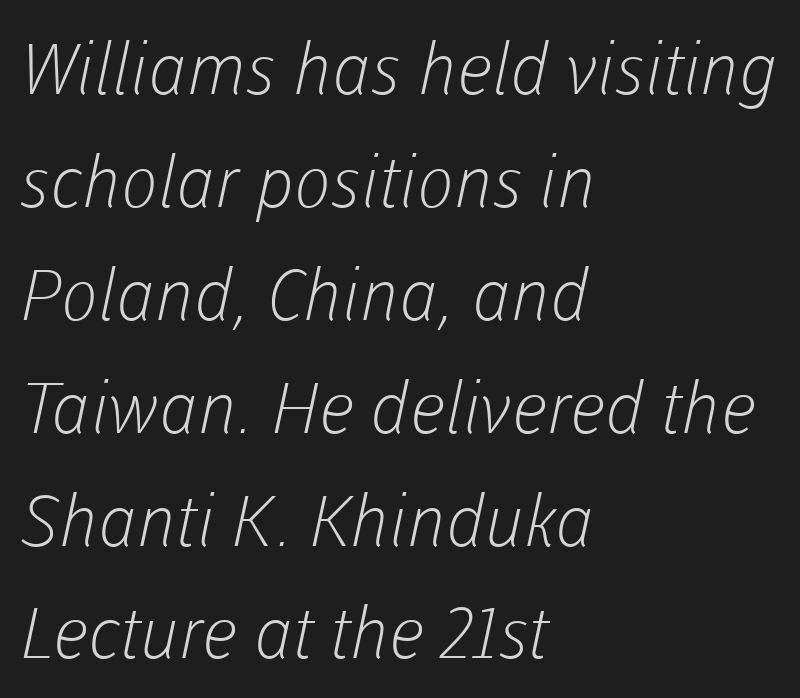
Q: Is the text bold? A: No.
Q: Is the typeface a serif or a sans-serif typeface? A: Sans-serif.
Q: Is the text underlined? A: No.
Q: How is the paragraph aligned? A: Left-aligned.
Q: Is the spacing between letters normal or unusually wide? A: Normal.
Q: Is the spacing between lines tight, normal or loose? A: Normal.
Q: Width (condensed, normal, or wide)? A: Normal.
Q: Stroke contrast? A: Low.
Q: x-height? A: Medium.
Q: Monospaced? A: No.
